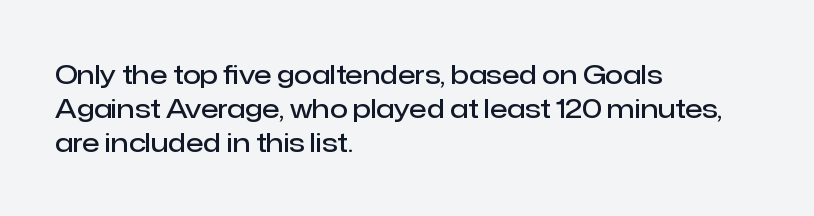
The image shows 26 px text type, upright; set left-aligned, normal line spacing (1.3x), normal letter spacing, not underlined.
